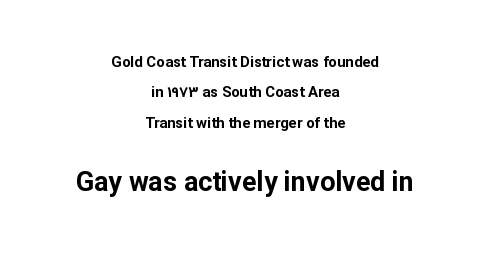
Q: Is the text bold? A: Yes.
Q: Is the text italic (slanted)? A: No, it is upright.
Q: Is the text underlined? A: No.
Q: How is the paragraph aligned? A: Centered.
Q: Is the spacing between letters normal or unusually wide? A: Normal.
Q: Is the spacing between lines tight, normal or loose? A: Loose.
Q: Which block of text is set in a larger size, the first (top) or the second (bottom)? A: The second (bottom) one.
